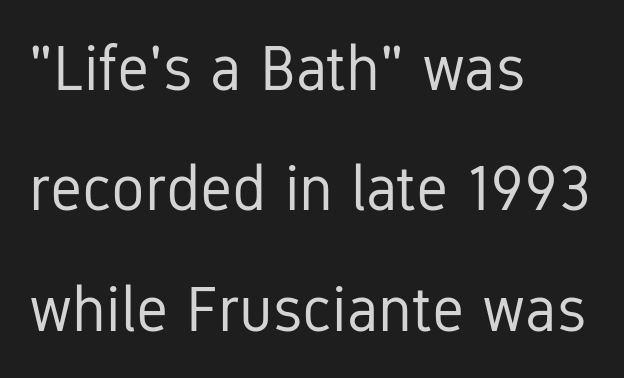
Q: Is the text bold? A: No.
Q: Is the text italic (slanted)? A: No, it is upright.
Q: Is the typeface a serif or a sans-serif typeface? A: Sans-serif.
Q: Is the text underlined? A: No.
Q: How is the paragraph aligned? A: Left-aligned.
Q: Is the spacing between letters normal or unusually wide? A: Normal.
Q: Is the spacing between lines tight, normal or loose? A: Loose.
Q: Width (condensed, normal, or wide)? A: Condensed.
Q: Stroke contrast? A: Low.
Q: x-height? A: Medium.
Q: Monospaced? A: No.
